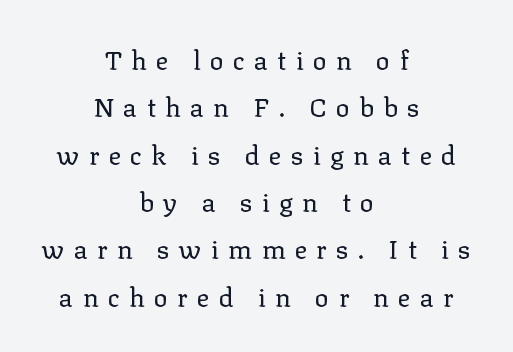
Designer's note — italics off, roman on. Words float on clear page, feet unadorned. The gaps between neighbouring characters are conspicuously large. Counters stay open thanks to moderate or lighter strokes. Typeset on center — no edge is straight.
